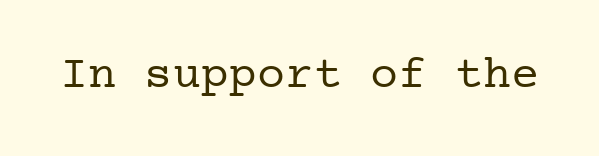
{"serif": "yes", "italic": "no", "bold": "no", "weight": "regular", "width": "normal", "stroke_contrast": "low", "x_height": "medium", "underline": "no", "letter_spacing": "normal", "letter_spacing_em": 0.0, "glyph_px": 47}
